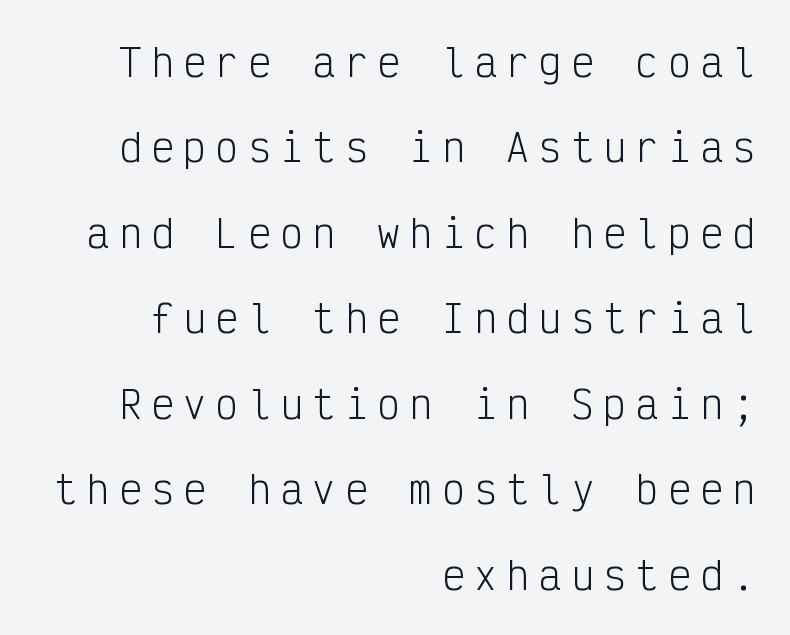
The image shows 38 px light, condensed sans-serif type, upright, monospaced; set right-aligned, loose line spacing (2.25x), unusually wide letter spacing (+0.25 em), not underlined; low stroke contrast and a medium x-height.
